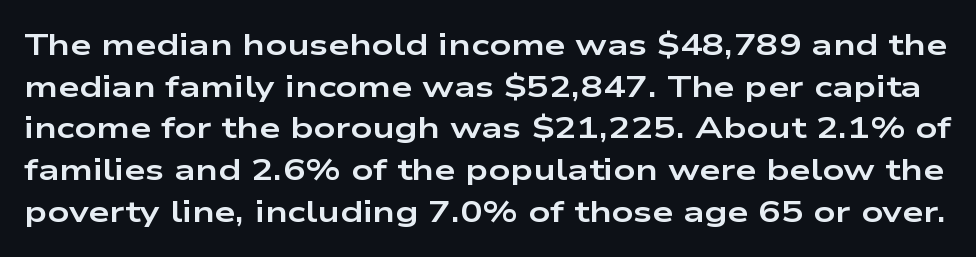
The image shows 30 px bold, wide sans-serif type, upright; set normal line spacing (1.39x), normal letter spacing, not underlined; low stroke contrast and a medium x-height.
